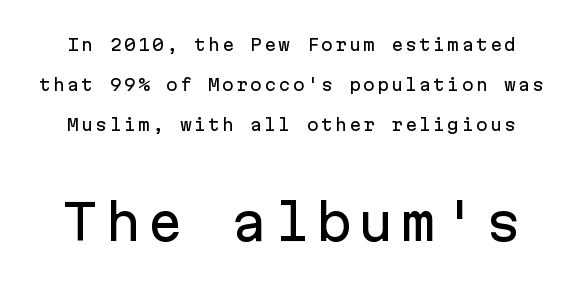
Think of a typewriter: that constant character pitch is what you see here. The space between consecutive lines is lavish. Serifs: no, the terminals of the letterforms are clean. Size hierarchy here favors the trailing block over the leading one. When letters stand straight like this, we call the style roman or upright. The specimen omits any rule beneath the text block's lines.
